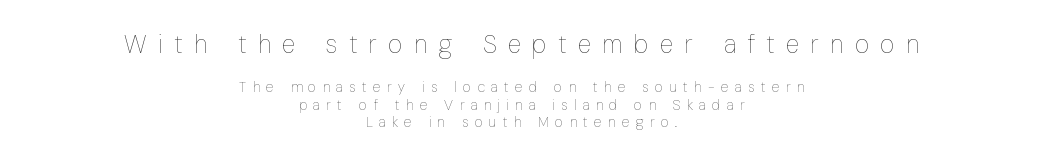
{"italic": "no", "bold": "no", "underline": "no", "align": "center", "line_spacing_ratio": 1.22, "letter_spacing": "wide", "letter_spacing_em": 0.46, "larger_block": "first", "size_ratio": 1.79, "glyph_px": 25}
